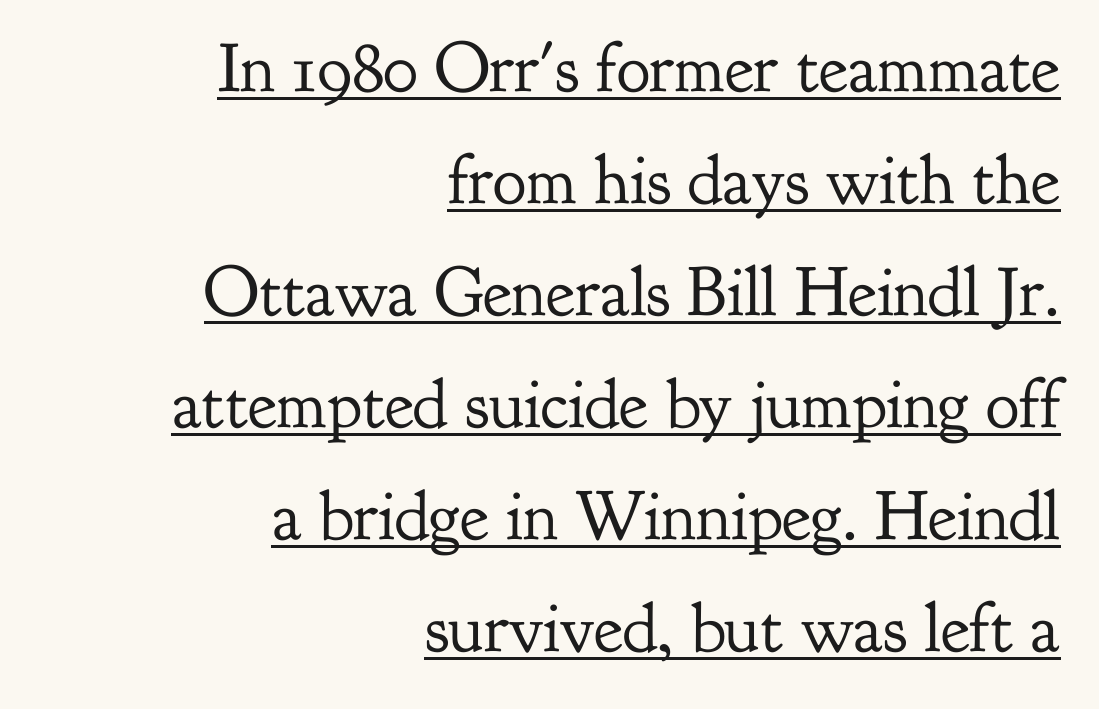
{"serif": "yes", "italic": "no", "bold": "no", "weight": "regular", "width": "normal", "stroke_contrast": "low", "x_height": "small", "monospaced": "no", "underline": "yes", "align": "right", "line_spacing": "normal", "line_spacing_ratio": 1.6, "letter_spacing": "normal", "letter_spacing_em": 0.0, "glyph_px": 70}
